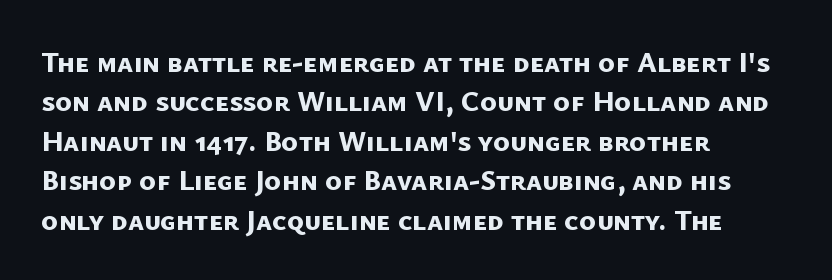
The image shows 29 px bold sans-serif type; set left-aligned, normal line spacing (1.36x), normal letter spacing, not underlined; low stroke contrast and a medium x-height.
